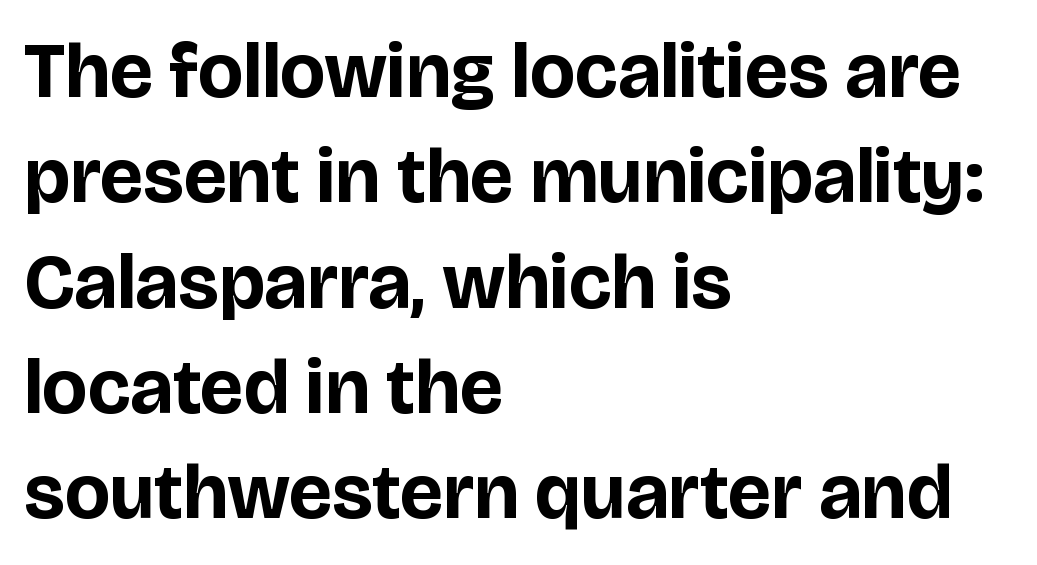
Q: Is the text bold? A: Yes.
Q: Is the text italic (slanted)? A: No, it is upright.
Q: Is the typeface a serif or a sans-serif typeface? A: Sans-serif.
Q: Is the text underlined? A: No.
Q: How is the paragraph aligned? A: Left-aligned.
Q: Is the spacing between letters normal or unusually wide? A: Normal.
Q: Is the spacing between lines tight, normal or loose? A: Normal.
Q: Width (condensed, normal, or wide)? A: Normal.
Q: Stroke contrast? A: Low.
Q: x-height? A: Large.
Q: Monospaced? A: No.
